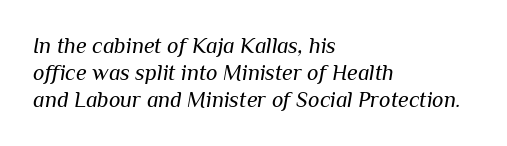
{"italic": "yes", "lean": "right", "slant_degrees": 10, "bold": "no", "underline": "no", "align": "left", "line_spacing_ratio": 1.23, "letter_spacing": "normal", "letter_spacing_em": 0.0, "glyph_px": 22}
